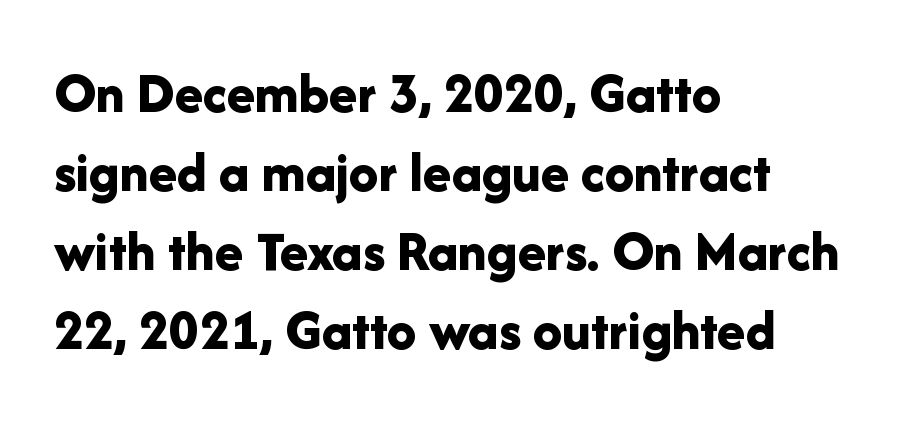
Q: Is the text bold? A: Yes.
Q: Is the text italic (slanted)? A: No, it is upright.
Q: Is the typeface a serif or a sans-serif typeface? A: Sans-serif.
Q: Is the text underlined? A: No.
Q: How is the paragraph aligned? A: Left-aligned.
Q: Is the spacing between letters normal or unusually wide? A: Normal.
Q: Is the spacing between lines tight, normal or loose? A: Normal.
Q: Width (condensed, normal, or wide)? A: Normal.
Q: Stroke contrast? A: Low.
Q: x-height? A: Medium.
Q: Monospaced? A: No.
